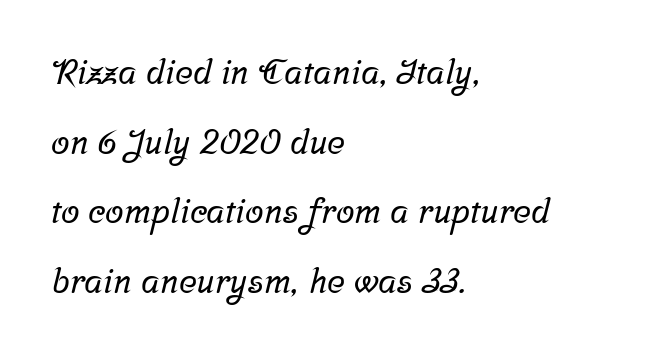
{"width": "normal", "stroke_contrast": "low", "x_height": "medium", "monospaced": "no", "underline": "no", "align": "left", "line_spacing": "loose", "line_spacing_ratio": 2.05, "letter_spacing": "normal", "letter_spacing_em": 0.0, "glyph_px": 34}
